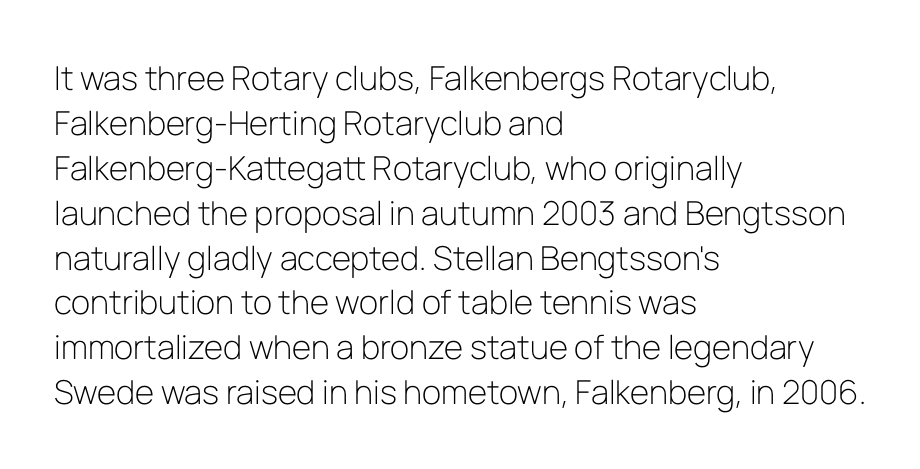
Q: Is the text bold? A: No.
Q: Is the text italic (slanted)? A: No, it is upright.
Q: Is the typeface a serif or a sans-serif typeface? A: Sans-serif.
Q: Is the text underlined? A: No.
Q: How is the paragraph aligned? A: Left-aligned.
Q: Is the spacing between letters normal or unusually wide? A: Normal.
Q: Is the spacing between lines tight, normal or loose? A: Normal.
Q: Width (condensed, normal, or wide)? A: Normal.
Q: Stroke contrast? A: Low.
Q: x-height? A: Medium.
Q: Monospaced? A: No.
